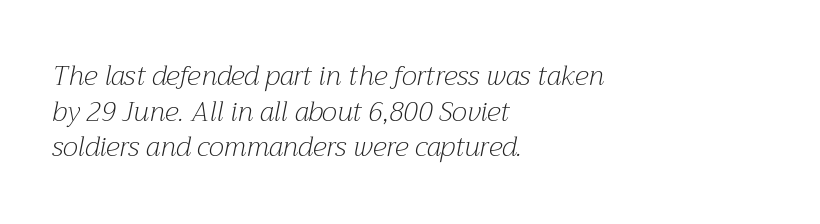
Q: Is the text bold? A: No.
Q: Is the text italic (slanted)? A: Yes, it leans right by about 12 degrees.
Q: Is the text underlined? A: No.
Q: How is the paragraph aligned? A: Left-aligned.
Q: Is the spacing between letters normal or unusually wide? A: Normal.
Q: Is the spacing between lines tight, normal or loose? A: Normal.
